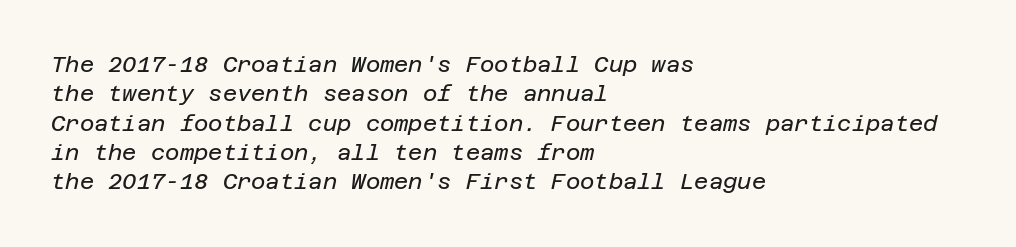
{"italic": "yes", "lean": "right", "slant_degrees": 12, "bold": "no", "underline": "no", "align": "left", "line_spacing": "normal", "line_spacing_ratio": 1.33, "letter_spacing": "normal", "letter_spacing_em": 0.0, "glyph_px": 22}
